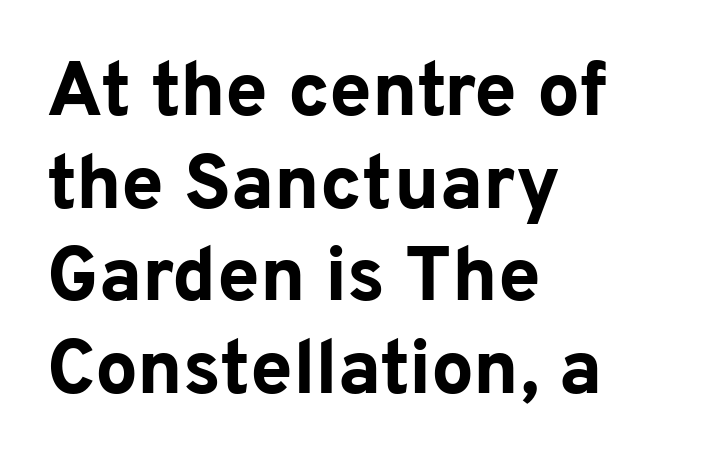
The type is set solid horizontally, with unmodified tracking. Which margin do the lines hug? The left one — the right edge is uneven. Varying glyph widths throughout — classic text-font behaviour. Summary of weight: heavy, a full bold.
